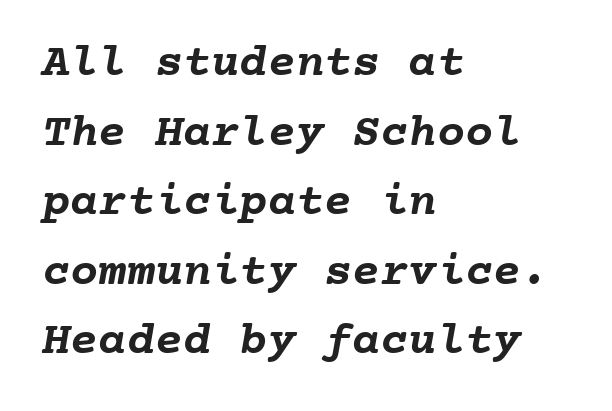
The image shows 47 px semibold type, monospaced; set left-aligned, normal line spacing (1.48x), normal letter spacing, not underlined; low stroke contrast and a medium x-height.
